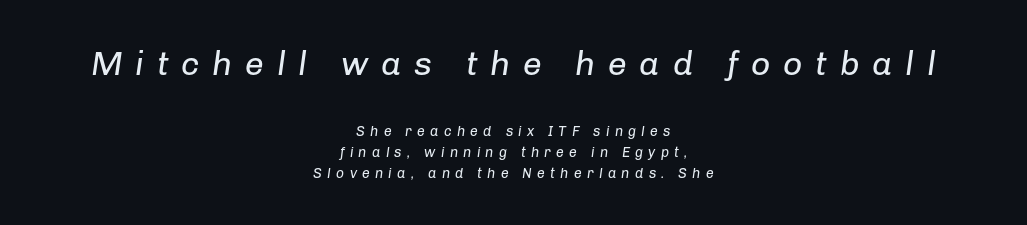
Tracking value appears strongly positive — letters spread wide. The area under the type is left untouched. Notice how the passage keeps no hard edge, just a central spine. Think of a printed novel: that variable character pitch is what you see here. Slanted lettering throughout. Letters have the restrained weight of plain body copy at most.
